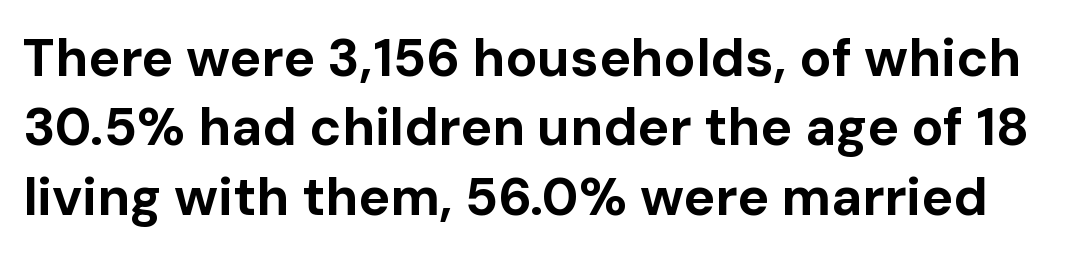
Q: Is the text bold? A: Yes.
Q: Is the text italic (slanted)? A: No, it is upright.
Q: Is the typeface a serif or a sans-serif typeface? A: Sans-serif.
Q: Is the text underlined? A: No.
Q: Is the spacing between letters normal or unusually wide? A: Normal.
Q: Is the spacing between lines tight, normal or loose? A: Normal.
Q: Width (condensed, normal, or wide)? A: Normal.
Q: Stroke contrast? A: Low.
Q: x-height? A: Medium.
Q: Monospaced? A: No.
